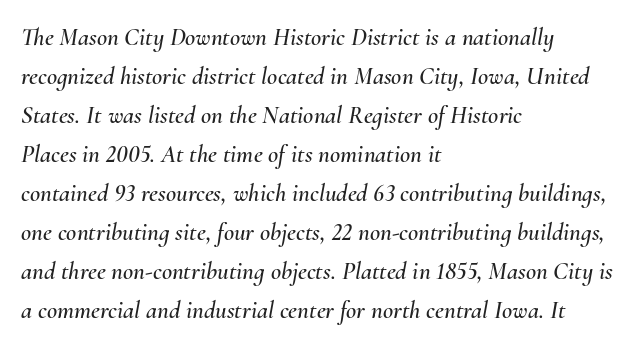
The image shows 25 px text type, italic (leaning right); set left-aligned, normal line spacing (1.56x), normal letter spacing, not underlined.
